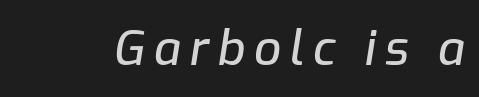
The image shows 48 px text type, italic (leaning right); set not underlined; low stroke contrast and a medium x-height.
